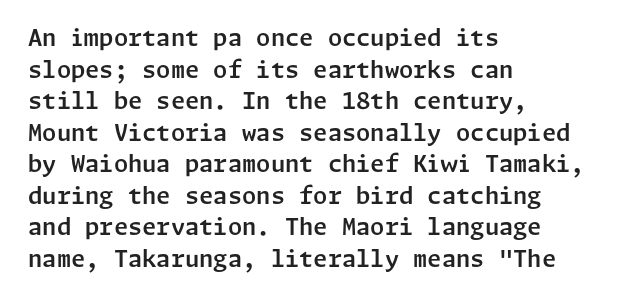
The image shows 23 px text type, upright; set left-aligned, normal line spacing (1.37x), normal letter spacing, not underlined.
